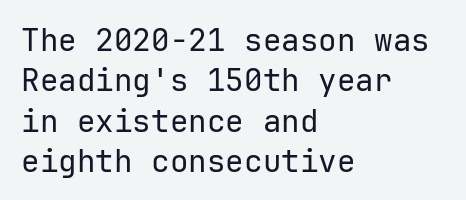
Classification — sans serif. The glyphs are unaccompanied by any horizontal stroke below them. Compared with a centered layout, this one pins lines to the left instead. Ascenders rise straight up at ninety degrees.
